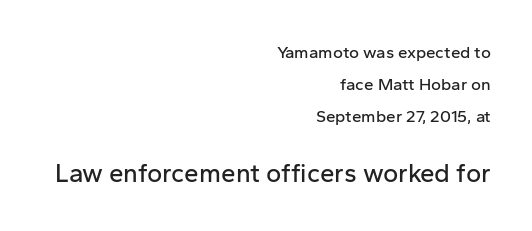
The string is rendered with underlining switched off. The letters in the lower block stand taller than those in the block above. Letter spacing: default. Line endings align vertically; line beginnings do not. It's the straight-up-and-down kind of type.
